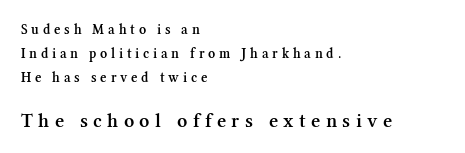
{"italic": "no", "bold": "semi", "underline": "no", "align": "left", "line_spacing_ratio": 1.71, "letter_spacing": "wide", "letter_spacing_em": 0.27, "larger_block": "second", "size_ratio": 1.43, "glyph_px": 20}
